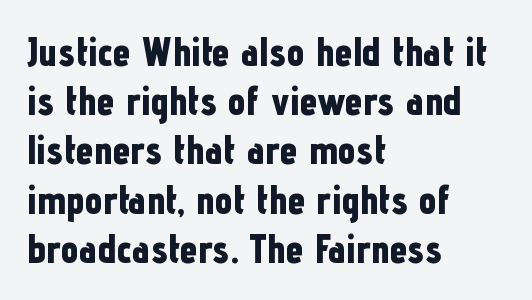
The image shows 40 px bold, condensed sans-serif type, upright; set left-aligned, line spacing 1.23x, normal letter spacing, not underlined; low stroke contrast and a medium x-height.
